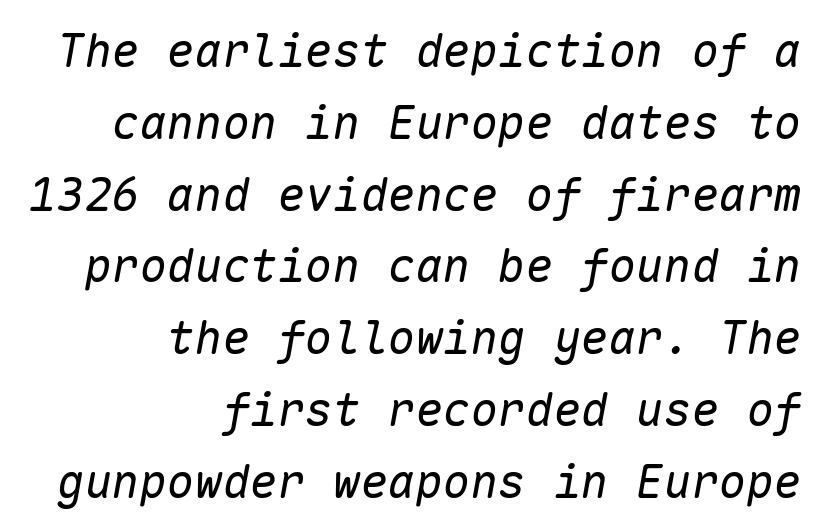
Q: Is the text bold? A: No.
Q: Is the text italic (slanted)? A: Yes, it leans right by about 10 degrees.
Q: Is the text underlined? A: No.
Q: How is the paragraph aligned? A: Right-aligned.
Q: Is the spacing between letters normal or unusually wide? A: Normal.
Q: Is the spacing between lines tight, normal or loose? A: Normal.
Q: Width (condensed, normal, or wide)? A: Normal.
Q: Stroke contrast? A: Low.
Q: x-height? A: Medium.
Q: Monospaced? A: Yes.
